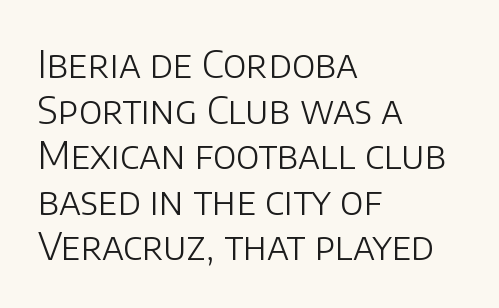
How are the letters spaced? Ordinarily, with no added tracking. Proportional: the letters do not fall into vertical columns. Only glyphs here, with clear space below each row. Look at the bottom of the vertical strokes: they stop flat, with no serifs. In terms of posture, this sample is upright.
